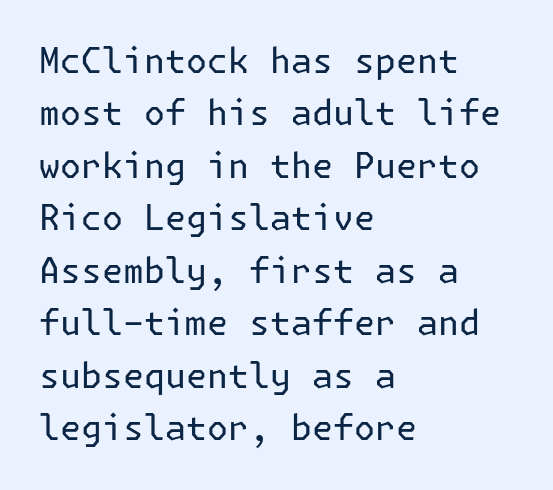
{"serif": "no", "italic": "no", "bold": "no", "weight": "regular", "width": "normal", "stroke_contrast": "low", "x_height": "medium", "underline": "no", "align": "left", "line_spacing": "normal", "line_spacing_ratio": 1.5, "letter_spacing": "normal", "letter_spacing_em": 0.0, "glyph_px": 35}
